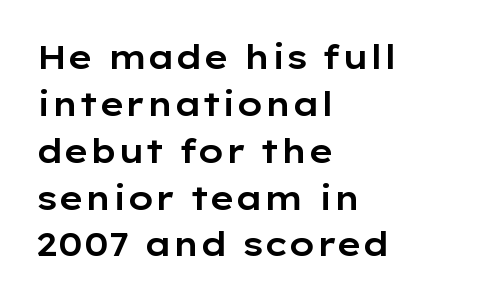
The image shows 33 px wide sans-serif type, upright; set left-aligned, normal line spacing (1.42x), normal letter spacing, not underlined; low stroke contrast and a medium x-height.
